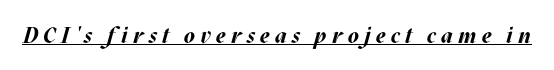
Q: Is the text bold? A: Yes.
Q: Is the text italic (slanted)? A: Yes, it leans right by about 17 degrees.
Q: Is the text underlined? A: Yes.
Q: Is the spacing between letters normal or unusually wide? A: Unusually wide.
